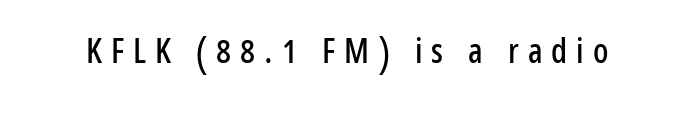
{"serif": "no", "italic": "no", "width": "condensed", "stroke_contrast": "low", "x_height": "medium", "monospaced": "no", "underline": "no", "letter_spacing": "wide", "letter_spacing_em": 0.26, "glyph_px": 34}
